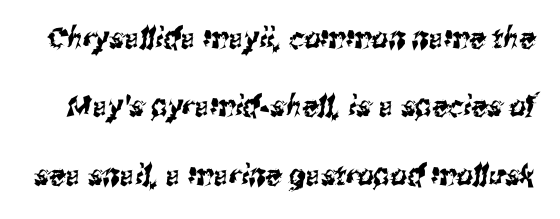
{"serif": "no", "width": "condensed", "stroke_contrast": "medium", "x_height": "medium", "monospaced": "no", "underline": "no", "line_spacing": "loose", "line_spacing_ratio": 2.36, "letter_spacing": "normal", "letter_spacing_em": 0.0, "glyph_px": 29}
